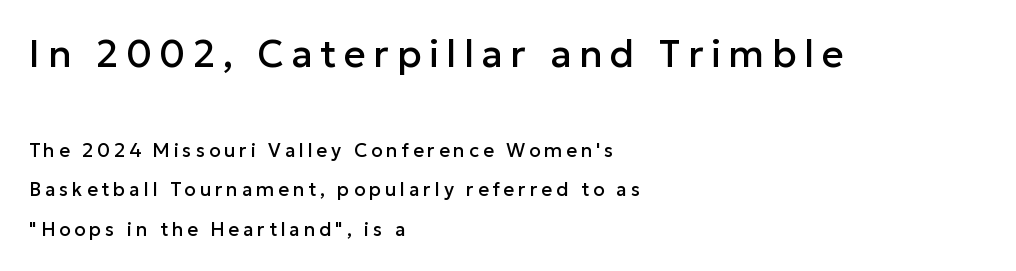
The image shows 38 px sans-serif type, upright; set left-aligned, loose line spacing (2.07x), unusually wide letter spacing (+0.2 em), not underlined; the first (top) block is 2.0x larger; low stroke contrast and a medium x-height.
